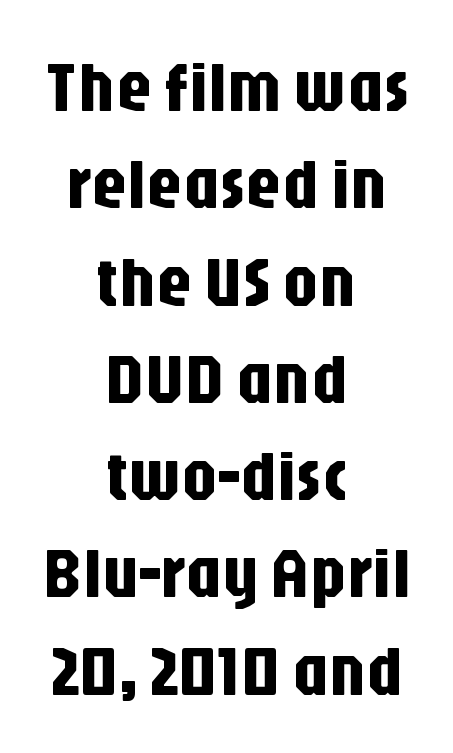
The image shows 71 px condensed sans-serif type, upright; set centered, normal line spacing (1.37x), normal letter spacing, not underlined; low stroke contrast and a large x-height.
